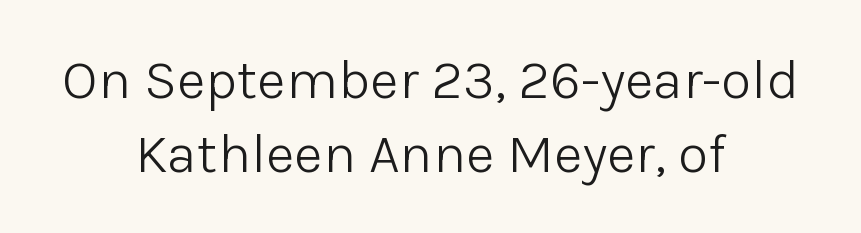
{"serif": "no", "italic": "no", "bold": "no", "weight": "light", "width": "normal", "stroke_contrast": "low", "x_height": "medium", "monospaced": "no", "underline": "no", "align": "center", "line_spacing": "normal", "line_spacing_ratio": 1.32, "letter_spacing": "normal", "letter_spacing_em": 0.0, "glyph_px": 56}
